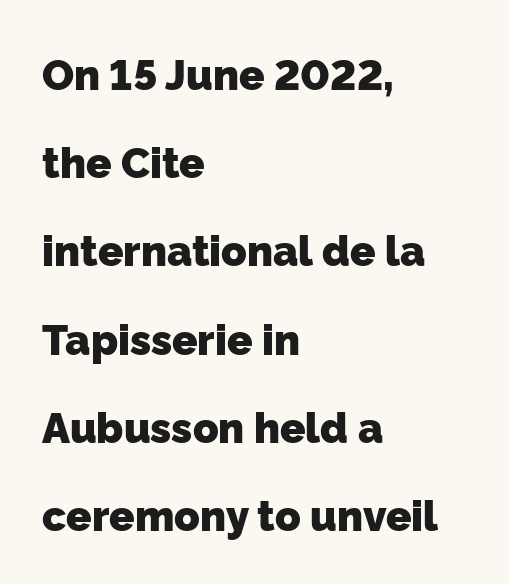
These lines are composed in type without serifs. Underline: absent. Thick stems and heavy bowls — unmistakably bold. Characters follow at the spacing the type designer built in.
